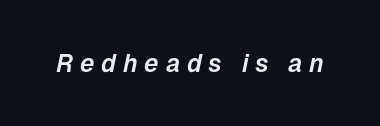
The strip under each line holds only bare page. Tall strokes in this sample are angled rather than plumb. Each word looks stretched out because of the extra space between its letters.
